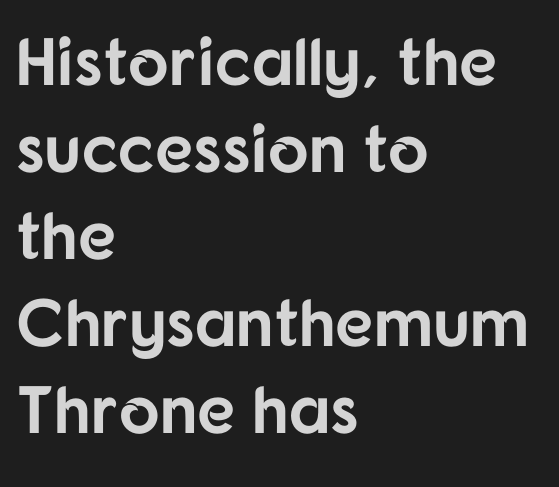
{"serif": "no", "italic": "no", "bold": "yes", "weight": "bold", "width": "normal", "stroke_contrast": "low", "x_height": "medium", "monospaced": "no", "underline": "no", "align": "left", "line_spacing": "normal", "line_spacing_ratio": 1.3, "letter_spacing": "normal", "letter_spacing_em": 0.0, "glyph_px": 67}
